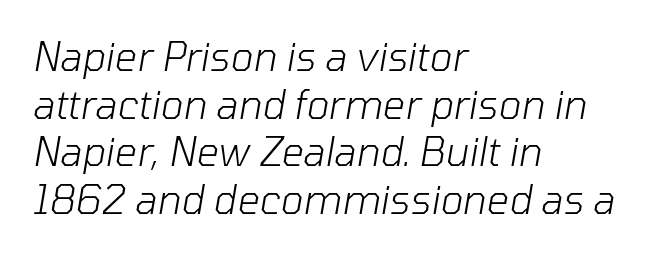
Is the block centered? No — it sits flush against the left margin. Weight class: somewhere from thin through regular. Letter spacing: default. Spacing verdict: proportional, widths tailored to each character. Decoration check: the copy has no underline.
